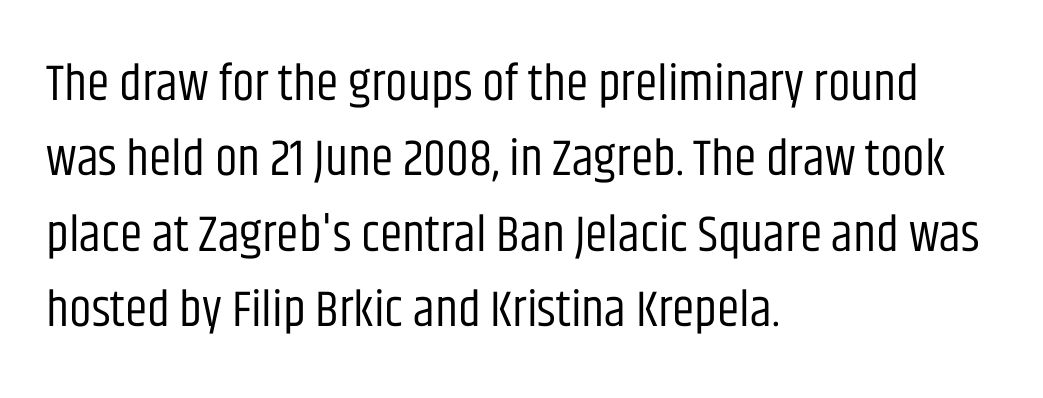
Spacing verdict: proportional, widths tailored to each character. Letterform terminals end flat and unadorned throughout the passage. The rendering anchors every line to the left-hand side. Honestly, there is no underline to notice here at all. Look at the tracking — it's just the regular setting, nothing added.
